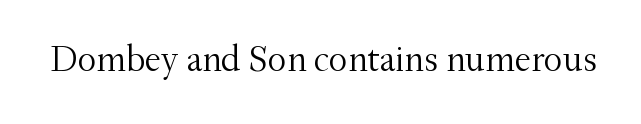
The image shows 37 px light serif type, upright; set normal letter spacing, not underlined; medium stroke contrast and a small x-height.
